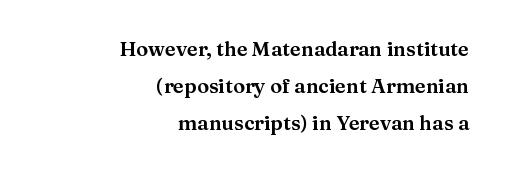
The image shows 20 px text type, upright; set right-aligned, line spacing 1.85x, normal letter spacing, not underlined.
